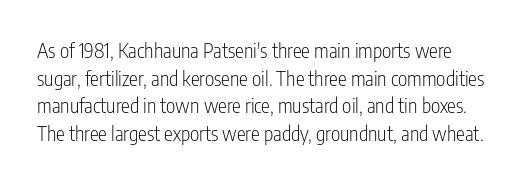
Q: Is the text bold? A: No.
Q: Is the text italic (slanted)? A: No, it is upright.
Q: Is the text underlined? A: No.
Q: Is the spacing between letters normal or unusually wide? A: Normal.
Q: Is the spacing between lines tight, normal or loose? A: Normal.
